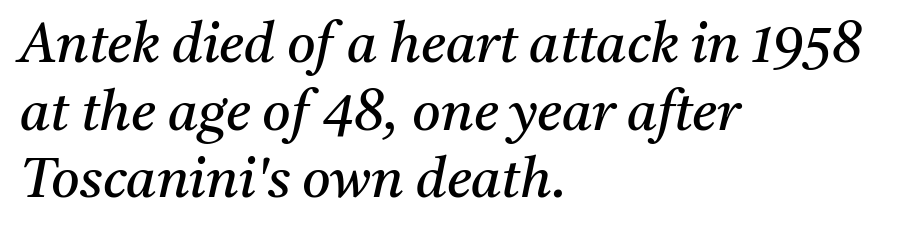
Letters have the restrained weight of plain body copy at most. The passage shown has conventional tracking throughout. Font category for this specimen: serif. A student would call this left alignment; a typographer would say flush left, rag right. Underlining? Definitely not there. Style check: oblique.
